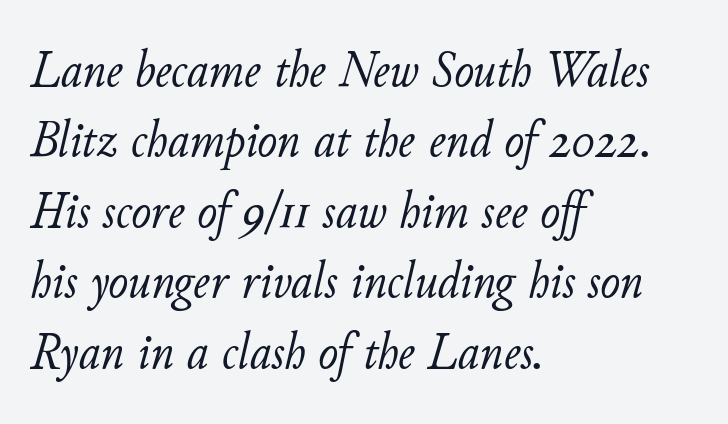
Q: Is the text bold? A: No.
Q: Is the text italic (slanted)? A: Yes, it leans right by about 11 degrees.
Q: Is the text underlined? A: No.
Q: How is the paragraph aligned? A: Left-aligned.
Q: Is the spacing between letters normal or unusually wide? A: Normal.
Q: Is the spacing between lines tight, normal or loose? A: Normal.
Q: Width (condensed, normal, or wide)? A: Normal.
Q: Stroke contrast? A: Low.
Q: x-height? A: Small.
Q: Monospaced? A: No.
